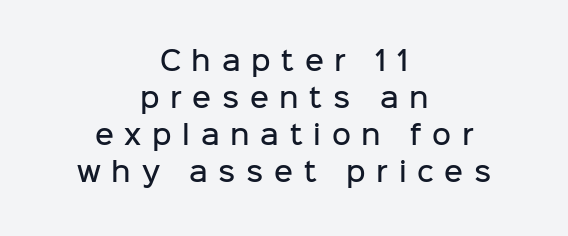
This block has exactly the height ordinary leading produces. There is plenty of visible air inserted between adjacent glyphs. Where is the straight margin? There isn't one; the lines are centered. This is the in-between weight designers call semibold or demi. Bare-footed words on every line. Posture: upright roman.
